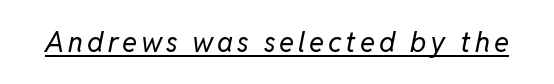
Q: Is the text bold? A: No.
Q: Is the text italic (slanted)? A: Yes, it leans right by about 11 degrees.
Q: Is the text underlined? A: Yes.
Q: Width (condensed, normal, or wide)? A: Normal.
Q: Stroke contrast? A: Low.
Q: x-height? A: Medium.
Q: Monospaced? A: No.
